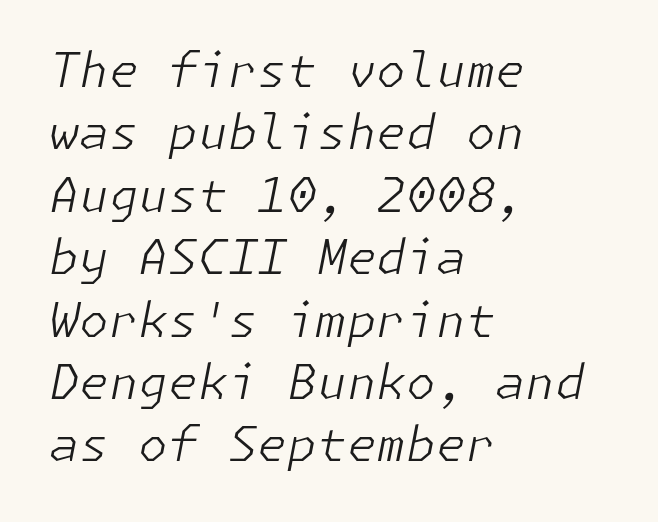
Vertical stems look standard width or narrower in stroke. Does the copy run flush right? No — it runs flush left. This block has exactly the height ordinary leading produces. No word sits above an underline. Spacing between characters is what you'd get straight out of the box.
